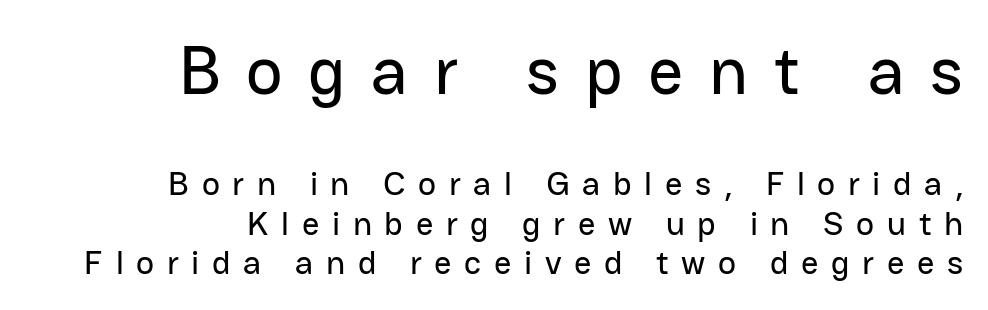
Q: Is the text italic (slanted)? A: No, it is upright.
Q: Is the typeface a serif or a sans-serif typeface? A: Sans-serif.
Q: Is the text underlined? A: No.
Q: How is the paragraph aligned? A: Right-aligned.
Q: Is the spacing between letters normal or unusually wide? A: Unusually wide.
Q: Which block of text is set in a larger size, the first (top) or the second (bottom)? A: The first (top) one.
Q: Width (condensed, normal, or wide)? A: Normal.
Q: Stroke contrast? A: Low.
Q: x-height? A: Medium.
Q: Monospaced? A: No.
